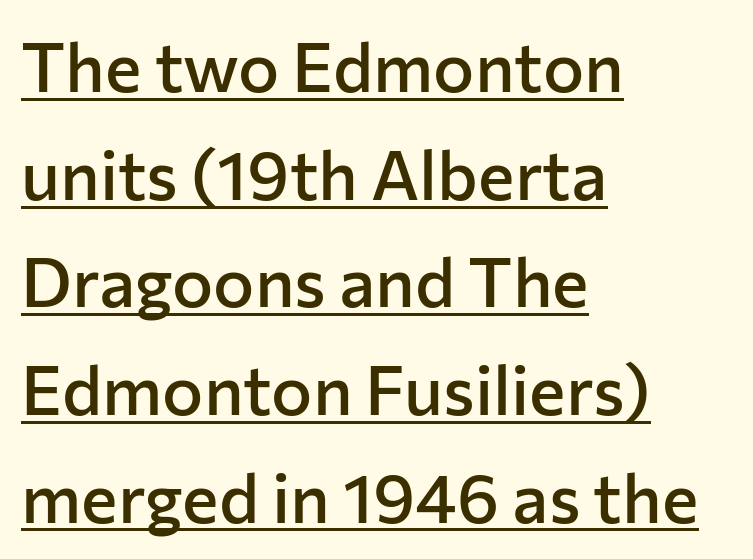
Q: Is the text bold? A: Semi-bold.
Q: Is the text italic (slanted)? A: No, it is upright.
Q: Is the typeface a serif or a sans-serif typeface? A: Sans-serif.
Q: Is the text underlined? A: Yes.
Q: How is the paragraph aligned? A: Left-aligned.
Q: Is the spacing between letters normal or unusually wide? A: Normal.
Q: Is the spacing between lines tight, normal or loose? A: Normal.
Q: Width (condensed, normal, or wide)? A: Normal.
Q: Stroke contrast? A: Low.
Q: x-height? A: Medium.
Q: Monospaced? A: No.
